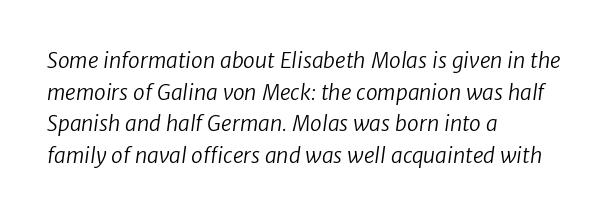
Is the stroke heavy? The answer is a plain regular-or-lighter. A bare baseline throughout the passage. The rows are spaced the way most documents space them. Leftover space on each line is placed entirely after the last word.
